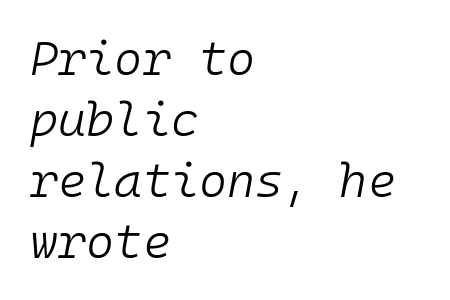
Q: Is the text bold? A: No.
Q: Is the text italic (slanted)? A: Yes, it leans right by about 10 degrees.
Q: Is the text underlined? A: No.
Q: How is the paragraph aligned? A: Left-aligned.
Q: Is the spacing between letters normal or unusually wide? A: Normal.
Q: Is the spacing between lines tight, normal or loose? A: Normal.
Q: Width (condensed, normal, or wide)? A: Normal.
Q: Stroke contrast? A: Low.
Q: x-height? A: Medium.
Q: Monospaced? A: Yes.
